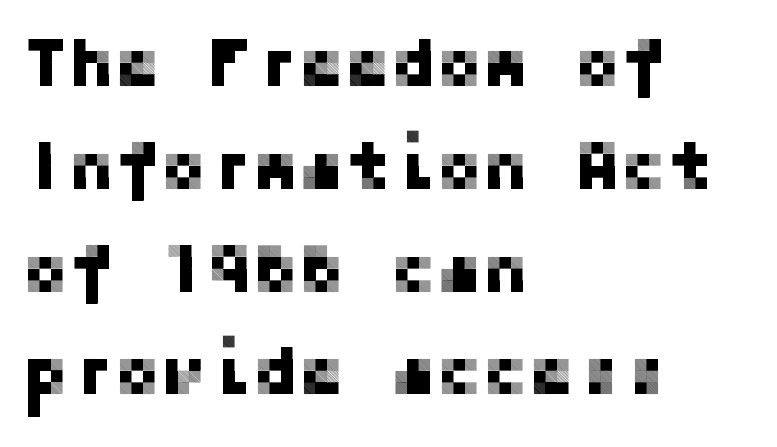
{"serif": "no", "italic": "no", "width": "normal", "stroke_contrast": "low", "x_height": "medium", "underline": "no", "align": "left", "line_spacing": "normal", "line_spacing_ratio": 1.49, "letter_spacing": "normal", "letter_spacing_em": 0.0, "glyph_px": 69}
